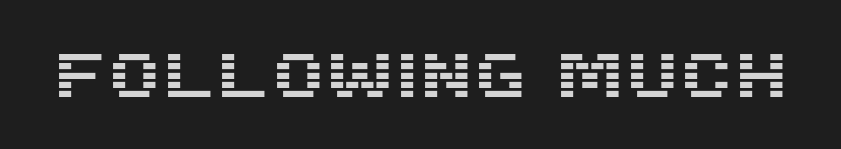
Q: Is the text italic (slanted)? A: No, it is upright.
Q: Is the typeface a serif or a sans-serif typeface? A: Sans-serif.
Q: Is the text underlined? A: No.
Q: Is the spacing between letters normal or unusually wide? A: Normal.
Q: Width (condensed, normal, or wide)? A: Normal.
Q: Stroke contrast? A: Medium.
Q: x-height? A: Large.
Q: Monospaced? A: No.
